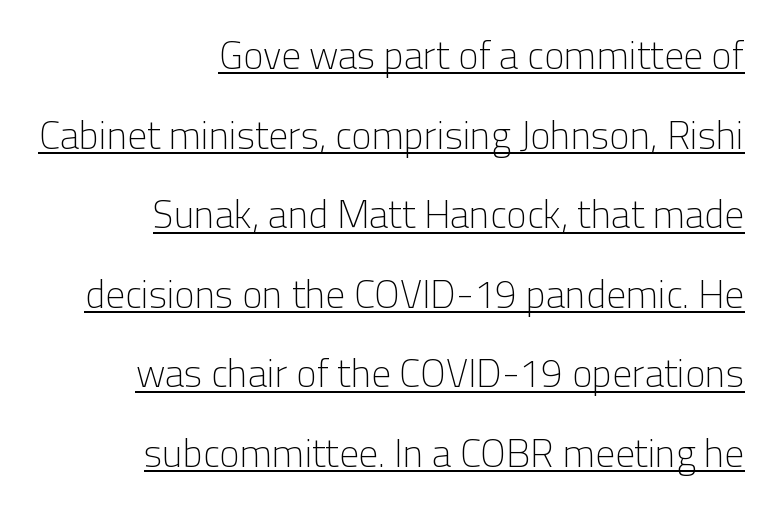
Q: Is the text bold? A: No.
Q: Is the text italic (slanted)? A: No, it is upright.
Q: Is the typeface a serif or a sans-serif typeface? A: Sans-serif.
Q: Is the text underlined? A: Yes.
Q: How is the paragraph aligned? A: Right-aligned.
Q: Is the spacing between letters normal or unusually wide? A: Normal.
Q: Is the spacing between lines tight, normal or loose? A: Loose.
Q: Width (condensed, normal, or wide)? A: Normal.
Q: Stroke contrast? A: Low.
Q: x-height? A: Medium.
Q: Monospaced? A: No.
